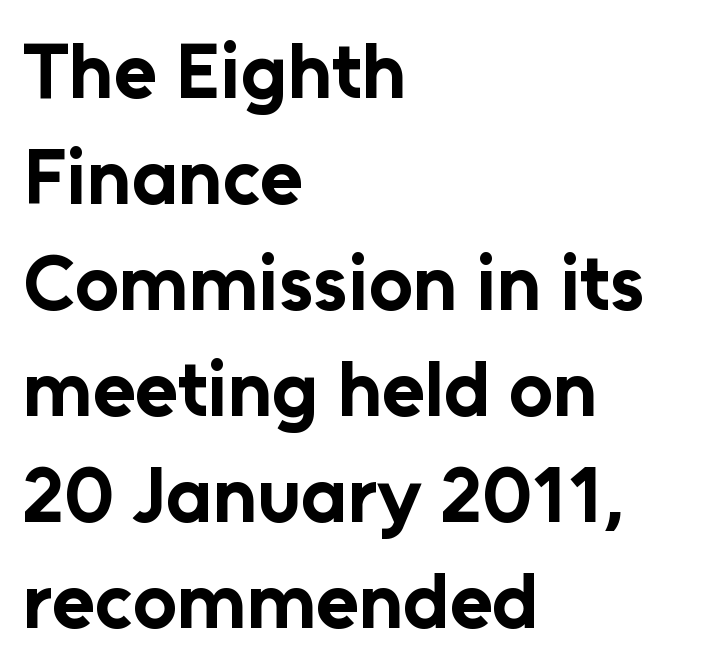
The image shows 78 px bold sans-serif type, upright; set left-aligned, normal line spacing (1.36x), normal letter spacing, not underlined; low stroke contrast and a medium x-height.
